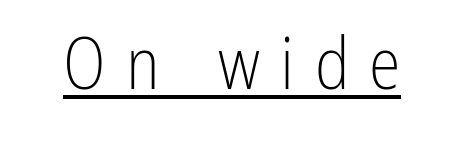
The image shows 72 px light, condensed sans-serif type, upright; set unusually wide letter spacing (+0.28 em), underlined; low stroke contrast and a medium x-height.
